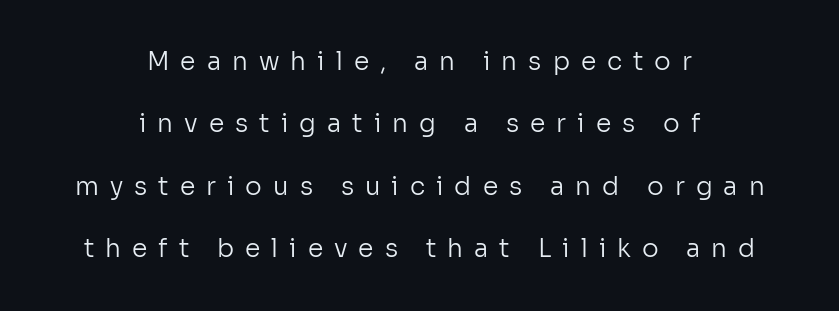
Q: Is the text bold? A: No.
Q: Is the text italic (slanted)? A: No, it is upright.
Q: Is the text underlined? A: No.
Q: How is the paragraph aligned? A: Centered.
Q: Is the spacing between letters normal or unusually wide? A: Unusually wide.
Q: Is the spacing between lines tight, normal or loose? A: Loose.
